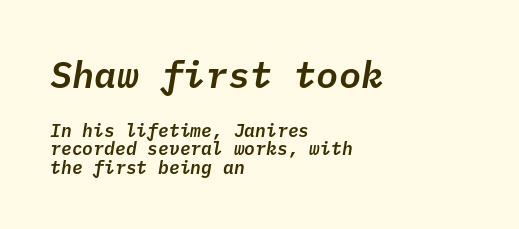
The image shows 37 px text type, italic (leaning right), monospaced; set left-aligned, tight line spacing (1.03x), normal letter spacing, not underlined; the first (top) block is 2.06x larger; low stroke contrast and a medium x-height.
